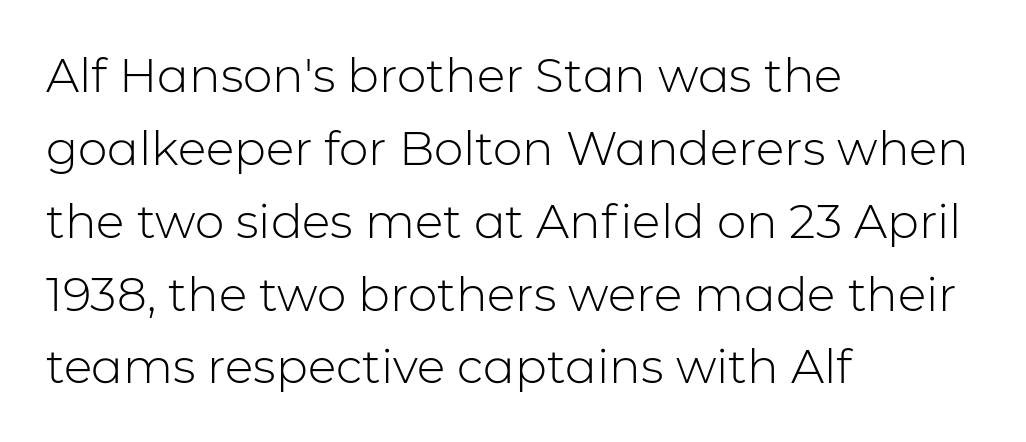
The strokes carry an ordinary text weight at most. Characters remain perfectly vertical along every line. Inter-character spacing is left at the font's built-in metrics. The typesetter chose a ragged-right arrangement here. The rendering shows plain stroke endings on the letterforms — a sans-serif design.
